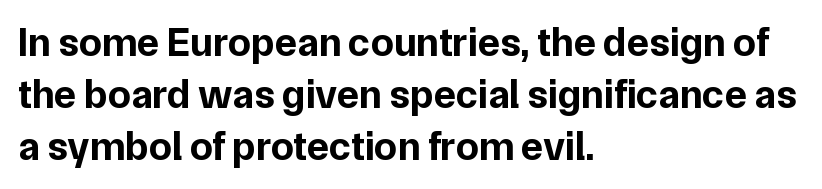
Rule under the text: the space is simply empty. Does the weight exceed regular? Yes, all the way to bold. The face used here is a sans, in the tradition of grotesques and geometrics. In terms of letterspacing, this is plain default setting. You could not count columns in this text — the font is proportionally spaced. Does the lettering tilt? It doesn't — this is upright.
